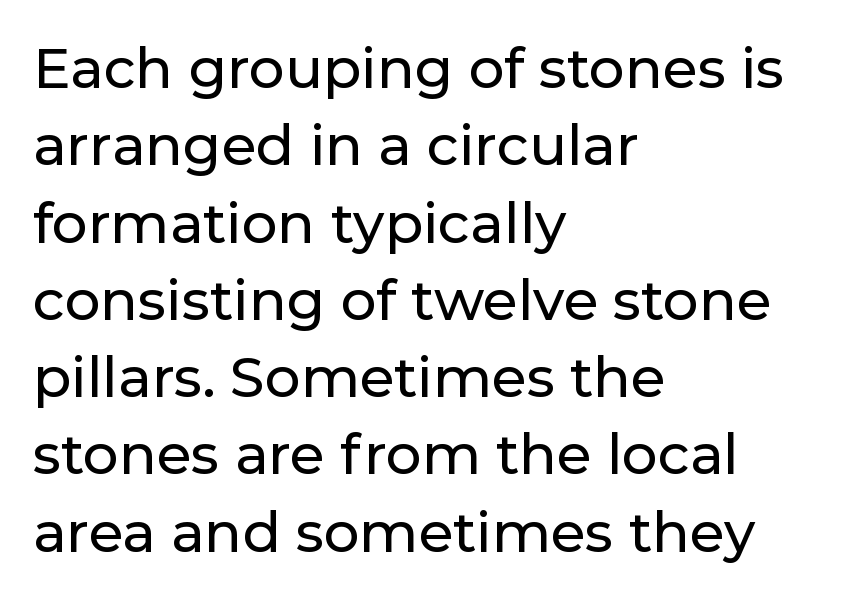
What kind of face is this? One without serifs — a sans. Visually the block forms a straight wall on the left and a jagged coastline on the right. This sample keeps an unexceptional amount of space between lines. The foot of each line stays bare and open. These lines keep a tight, regular rhythm from letter to letter.
